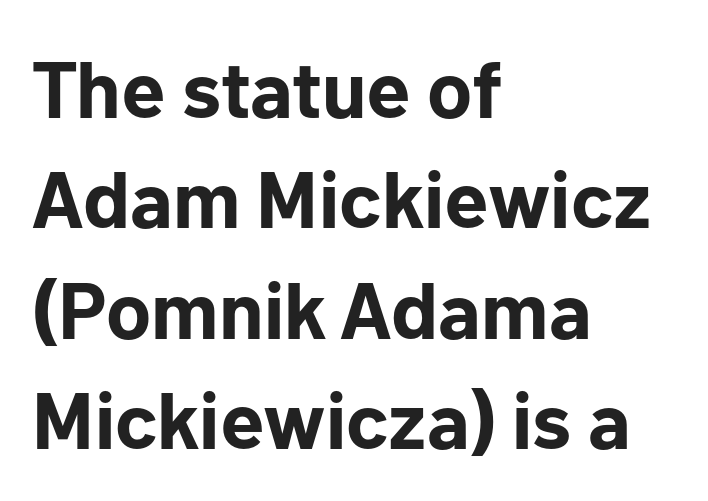
{"serif": "no", "italic": "no", "bold": "yes", "weight": "bold", "width": "normal", "stroke_contrast": "low", "x_height": "medium", "monospaced": "no", "underline": "no", "align": "left", "line_spacing": "normal", "line_spacing_ratio": 1.38, "letter_spacing": "normal", "letter_spacing_em": 0.0, "glyph_px": 80}
